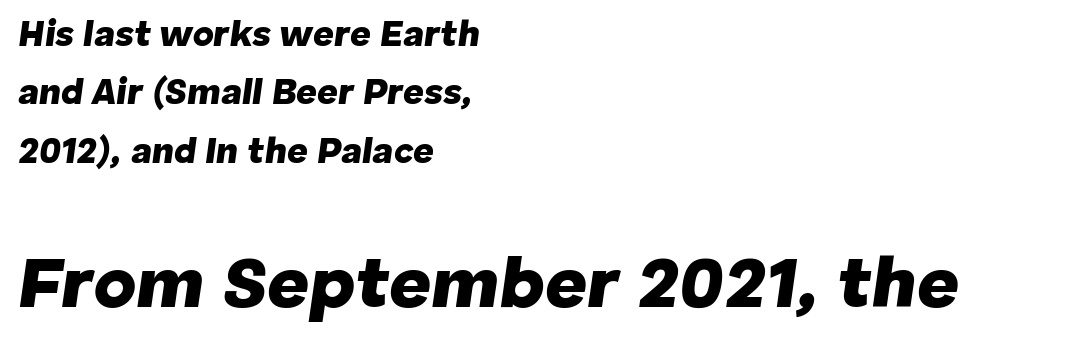
{"italic": "yes", "lean": "right", "slant_degrees": 8, "bold": "yes", "weight": "heavy", "width": "normal", "stroke_contrast": "low", "x_height": "medium", "monospaced": "no", "underline": "no", "align": "left", "line_spacing": "normal", "line_spacing_ratio": 1.62, "letter_spacing": "normal", "letter_spacing_em": 0.0, "larger_block": "second", "size_ratio": 2.03, "glyph_px": 73}
